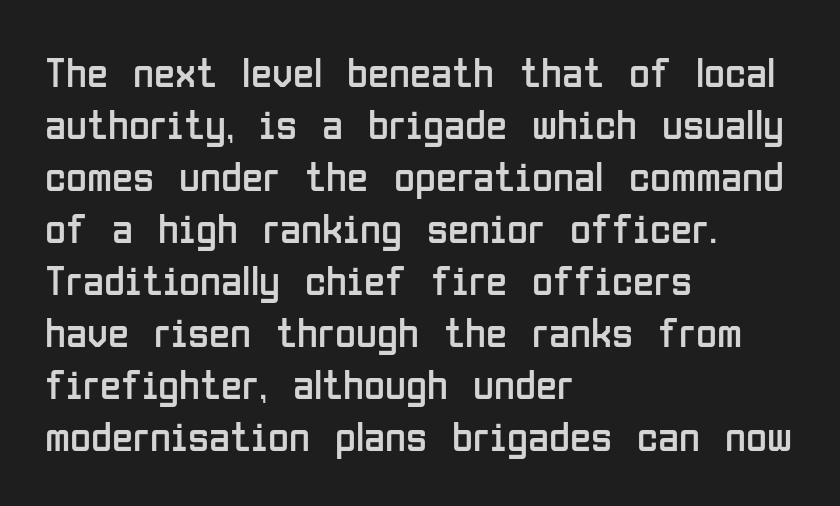
The rendering uses natural spacing where letterforms have individual widths. Font category for this specimen: sans-serif. Short and long lines alike share a common starting point at left. Posture: vertical. Letters rest on an invisible, unmarked baseline. No heavy texture on the line: the type isn't bold.
